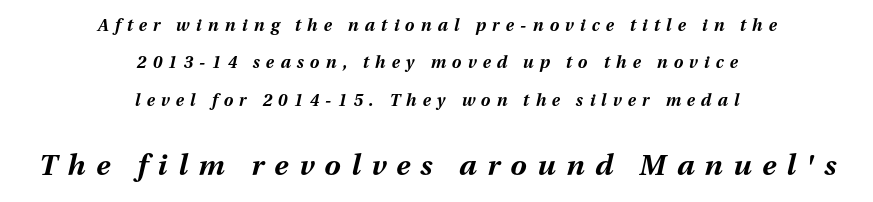
The image shows 29 px bold type, italic (leaning right); set centered, loose line spacing (2.2x), unusually wide letter spacing (+0.36 em), not underlined; the second (bottom) block is 1.71x larger; medium stroke contrast and a medium x-height.
